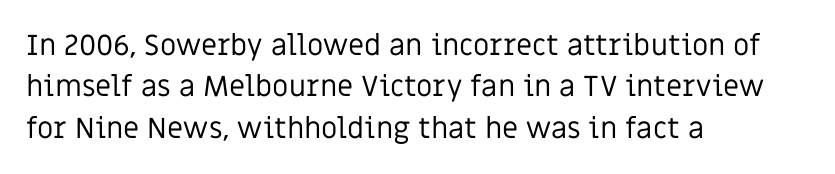
The image shows 29 px regular-weight sans-serif type, upright; set left-aligned, normal line spacing (1.43x), normal letter spacing, not underlined; low stroke contrast and a large x-height.
